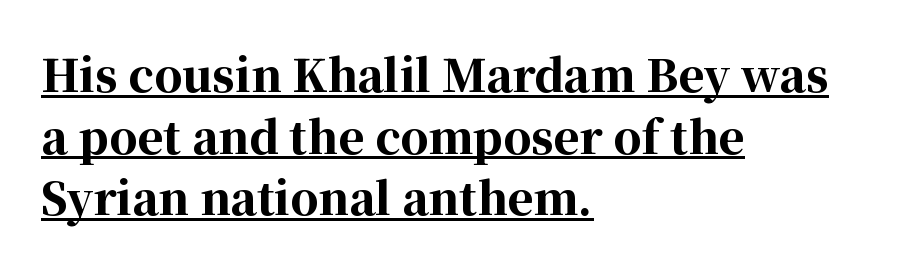
The image shows 44 px bold serif type, upright; set left-aligned, normal line spacing (1.4x), normal letter spacing, underlined; high stroke contrast and a medium x-height.
